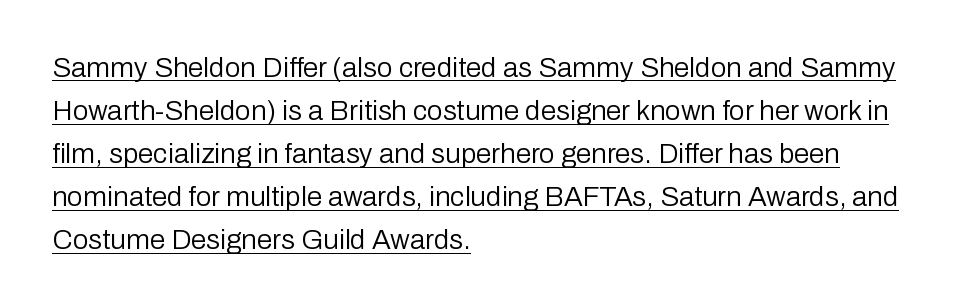
{"serif": "no", "italic": "no", "bold": "no", "weight": "regular", "width": "normal", "stroke_contrast": "low", "x_height": "medium", "monospaced": "no", "underline": "yes", "align": "left", "line_spacing": "normal", "line_spacing_ratio": 1.54, "letter_spacing": "normal", "letter_spacing_em": 0.0, "glyph_px": 28}
